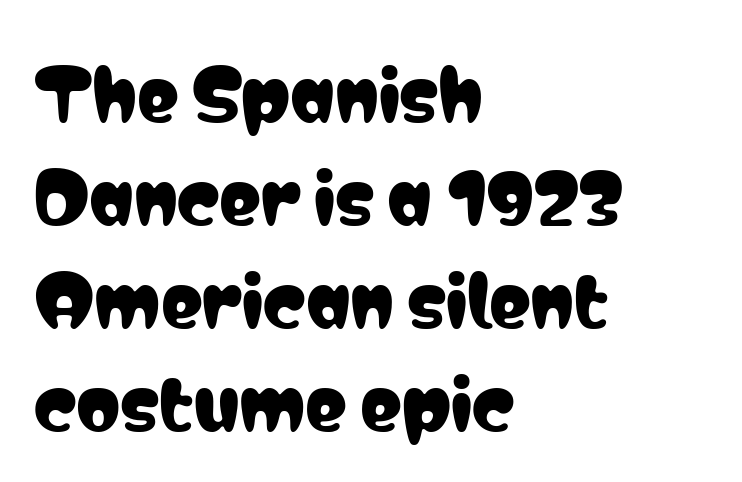
{"serif": "no", "italic": "no", "width": "condensed", "stroke_contrast": "low", "x_height": "medium", "monospaced": "no", "underline": "no", "align": "left", "line_spacing": "normal", "line_spacing_ratio": 1.47, "letter_spacing": "normal", "letter_spacing_em": 0.0, "glyph_px": 70}
